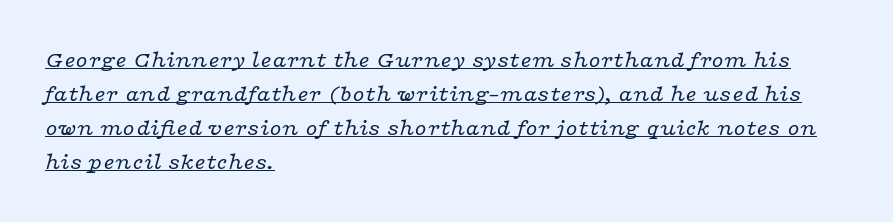
Q: Is the text bold? A: No.
Q: Is the text italic (slanted)? A: Yes, it leans right by about 16 degrees.
Q: Is the text underlined? A: Yes.
Q: How is the paragraph aligned? A: Left-aligned.
Q: Is the spacing between letters normal or unusually wide? A: Normal.
Q: Is the spacing between lines tight, normal or loose? A: Normal.
